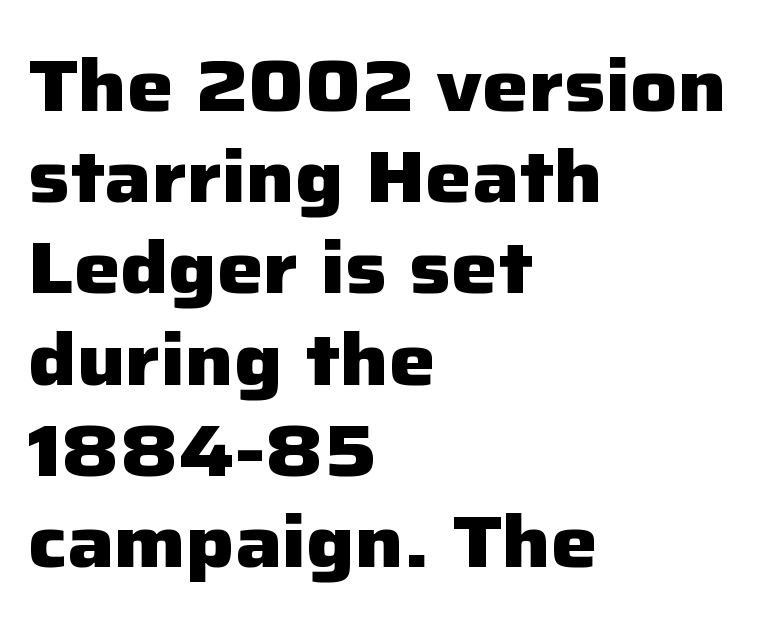
{"serif": "no", "italic": "no", "bold": "yes", "weight": "heavy", "width": "normal", "stroke_contrast": "low", "x_height": "medium", "monospaced": "no", "underline": "no", "align": "left", "line_spacing": "normal", "line_spacing_ratio": 1.25, "letter_spacing": "normal", "letter_spacing_em": 0.0, "glyph_px": 73}
